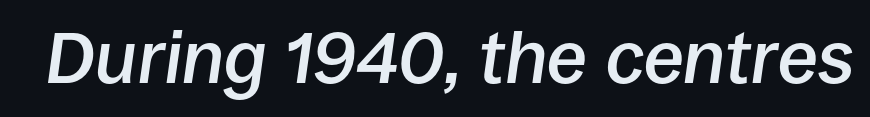
{"italic": "yes", "lean": "right", "slant_degrees": 8, "bold": "semi", "weight": "semibold", "width": "normal", "stroke_contrast": "low", "x_height": "large", "monospaced": "no", "underline": "no", "letter_spacing": "normal", "letter_spacing_em": 0.0, "glyph_px": 73}
